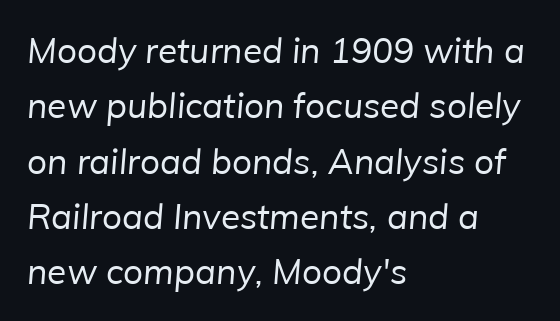
The image shows 35 px regular-weight sans-serif type; set left-aligned, normal line spacing (1.58x), normal letter spacing, not underlined; low stroke contrast and a medium x-height.
